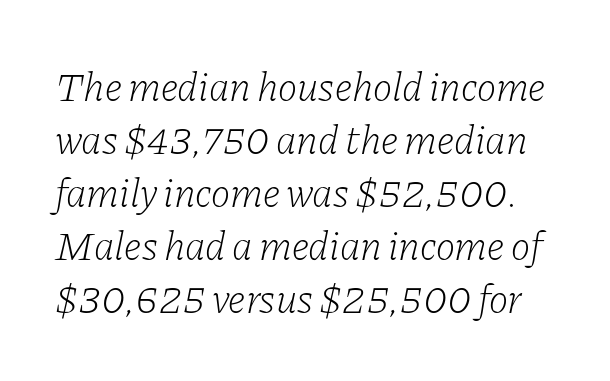
{"serif": "yes", "italic": "yes", "lean": "right", "slant_degrees": 11, "bold": "no", "weight": "light", "width": "normal", "stroke_contrast": "low", "x_height": "medium", "monospaced": "no", "underline": "no", "line_spacing": "normal", "line_spacing_ratio": 1.29, "letter_spacing": "normal", "letter_spacing_em": 0.0, "glyph_px": 41}
